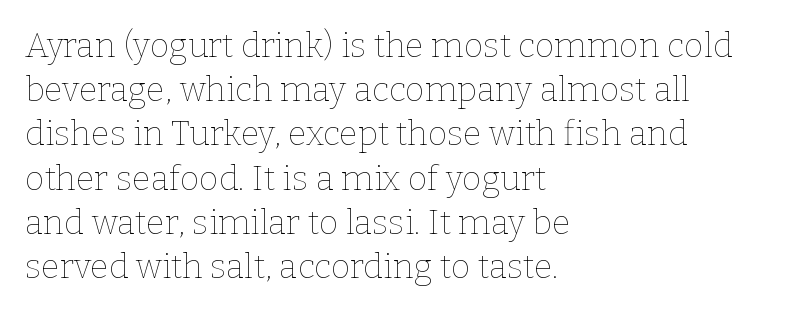
The image shows 34 px thin type, upright; set left-aligned, normal line spacing (1.3x), normal letter spacing, not underlined; low stroke contrast and a medium x-height.
